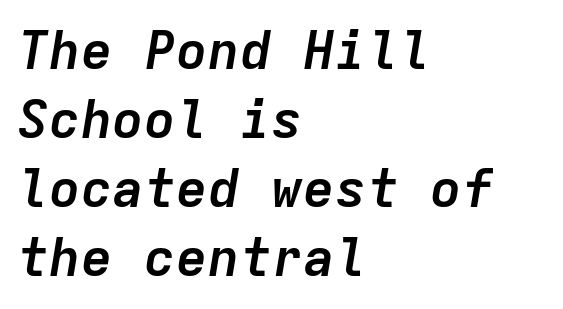
{"italic": "yes", "lean": "right", "slant_degrees": 9, "bold": "yes", "weight": "semibold", "width": "normal", "stroke_contrast": "low", "x_height": "medium", "monospaced": "yes", "underline": "no", "align": "left", "line_spacing": "normal", "line_spacing_ratio": 1.3, "letter_spacing": "normal", "letter_spacing_em": 0.0, "glyph_px": 53}
